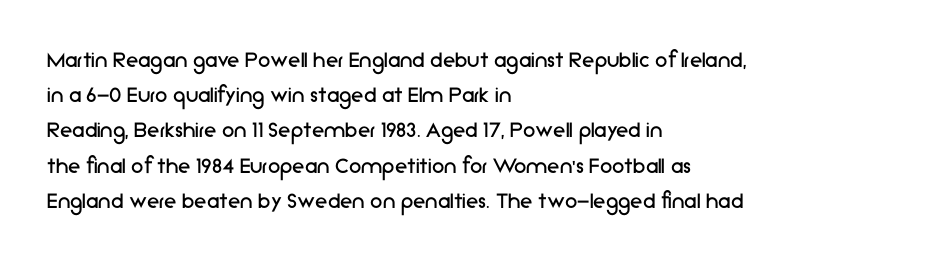
Q: Is the text bold? A: No.
Q: Is the text italic (slanted)? A: No, it is upright.
Q: Is the text underlined? A: No.
Q: How is the paragraph aligned? A: Left-aligned.
Q: Is the spacing between letters normal or unusually wide? A: Normal.
Q: Is the spacing between lines tight, normal or loose? A: Normal.
